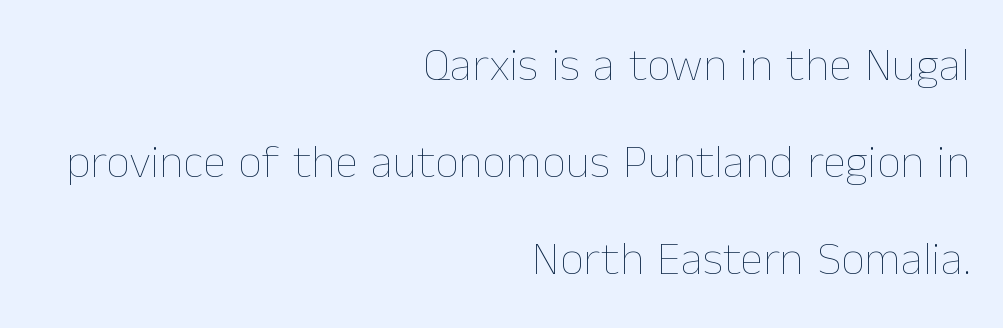
Q: Is the text bold? A: No.
Q: Is the text italic (slanted)? A: No, it is upright.
Q: Is the text underlined? A: No.
Q: How is the paragraph aligned? A: Right-aligned.
Q: Is the spacing between letters normal or unusually wide? A: Normal.
Q: Is the spacing between lines tight, normal or loose? A: Loose.
Q: Width (condensed, normal, or wide)? A: Normal.
Q: Stroke contrast? A: Low.
Q: x-height? A: Medium.
Q: Monospaced? A: No.
